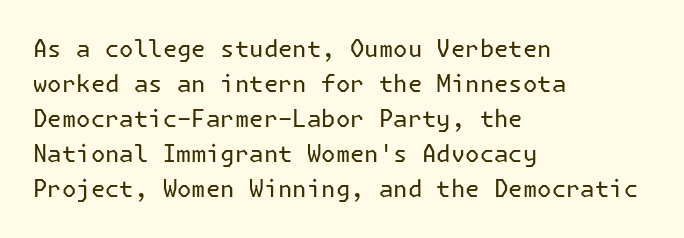
Q: Is the text bold? A: No.
Q: Is the text italic (slanted)? A: No, it is upright.
Q: Is the text underlined? A: No.
Q: How is the paragraph aligned? A: Left-aligned.
Q: Is the spacing between letters normal or unusually wide? A: Normal.
Q: Is the spacing between lines tight, normal or loose? A: Normal.
